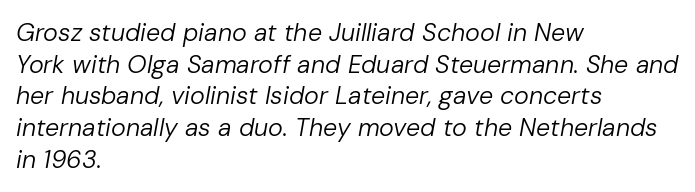
{"italic": "yes", "lean": "right", "slant_degrees": 10, "bold": "no", "underline": "no", "align": "left", "line_spacing": "normal", "line_spacing_ratio": 1.27, "letter_spacing": "normal", "letter_spacing_em": 0.0, "glyph_px": 25}
